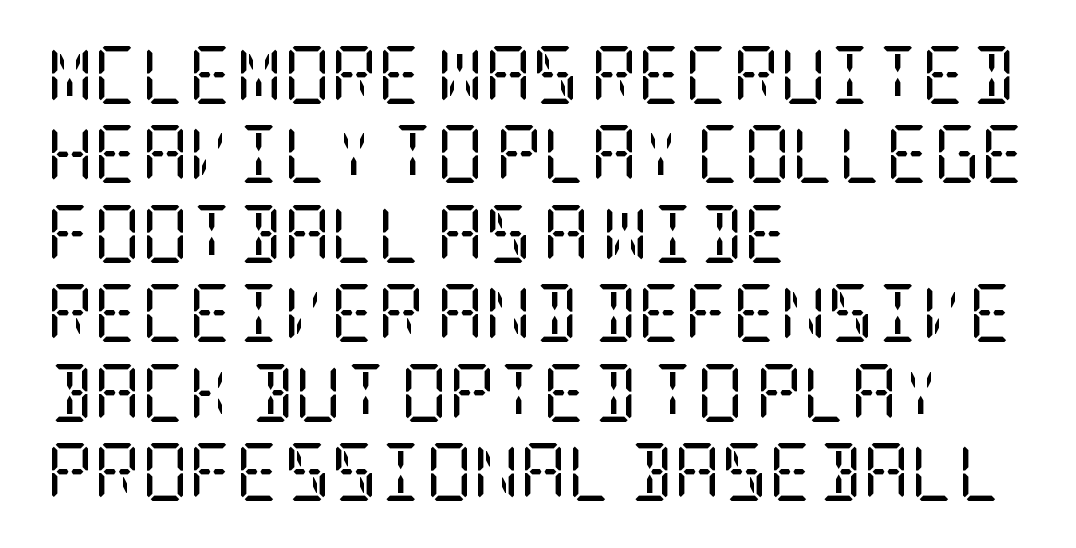
{"serif": "yes", "italic": "no", "bold": "no", "weight": "regular", "width": "condensed", "stroke_contrast": "low", "x_height": "large", "underline": "no", "align": "left", "line_spacing": "normal", "line_spacing_ratio": 1.37, "letter_spacing": "normal", "letter_spacing_em": 0.0, "glyph_px": 58}
